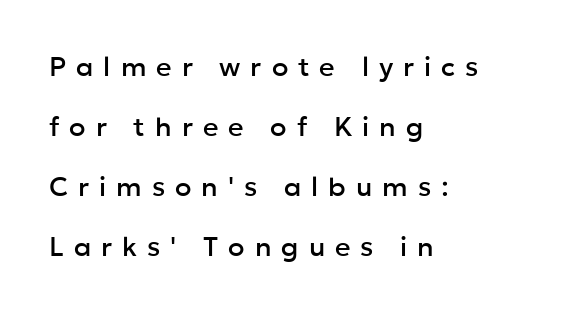
Q: Is the text italic (slanted)? A: No, it is upright.
Q: Is the text underlined? A: No.
Q: How is the paragraph aligned? A: Left-aligned.
Q: Is the spacing between letters normal or unusually wide? A: Unusually wide.
Q: Is the spacing between lines tight, normal or loose? A: Loose.
